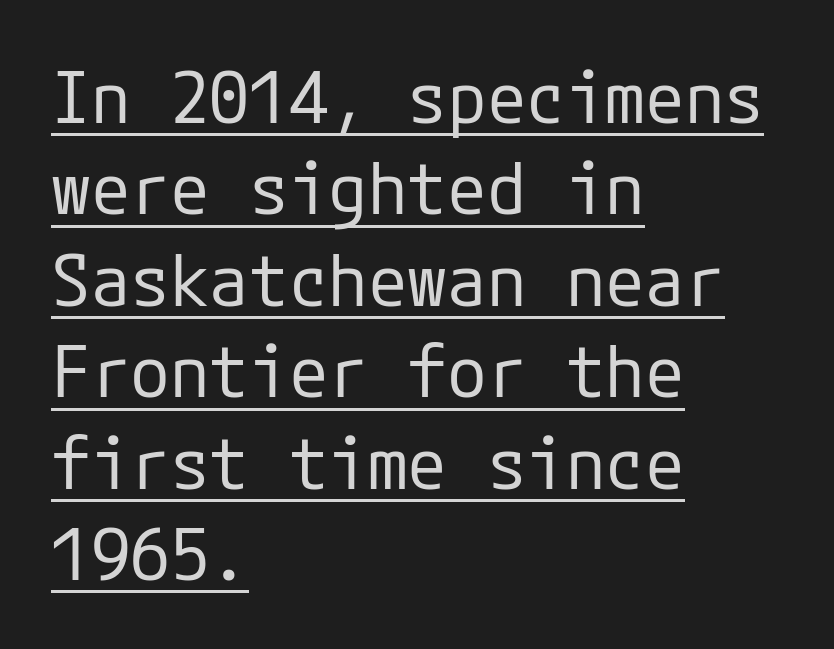
Q: Is the text bold? A: No.
Q: Is the text italic (slanted)? A: No, it is upright.
Q: Is the typeface a serif or a sans-serif typeface? A: Sans-serif.
Q: Is the text underlined? A: Yes.
Q: How is the paragraph aligned? A: Left-aligned.
Q: Is the spacing between letters normal or unusually wide? A: Normal.
Q: Is the spacing between lines tight, normal or loose? A: Normal.
Q: Width (condensed, normal, or wide)? A: Normal.
Q: Stroke contrast? A: Low.
Q: x-height? A: Medium.
